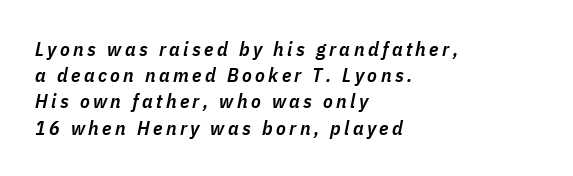
Look at the stroke-to-counter ratio: somewhat heavy, a semibold. Leading matches the norm, producing a regular column. The rag falls on the right side of this text block. Notice how the stems are inclined rather than vertical — that's the hallmark of italics. A clean baseline with only descenders dipping below it.
